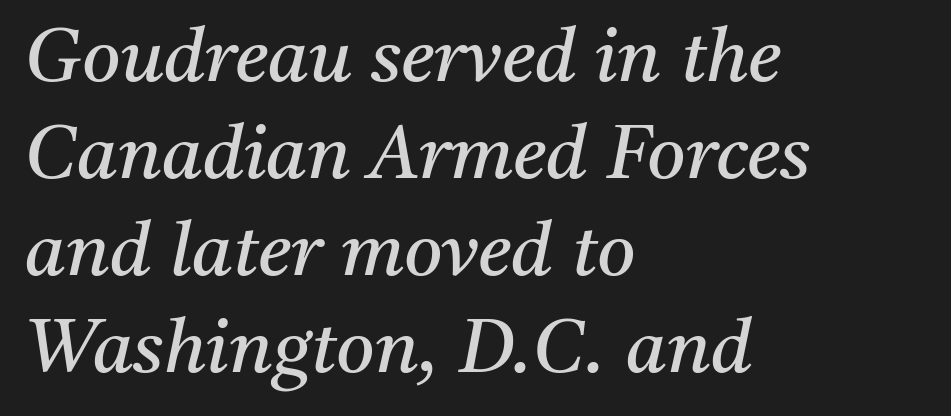
Q: Is the text bold? A: No.
Q: Is the text italic (slanted)? A: Yes, it leans right by about 11 degrees.
Q: Is the typeface a serif or a sans-serif typeface? A: Serif.
Q: Is the text underlined? A: No.
Q: How is the paragraph aligned? A: Left-aligned.
Q: Is the spacing between letters normal or unusually wide? A: Normal.
Q: Is the spacing between lines tight, normal or loose? A: Normal.
Q: Width (condensed, normal, or wide)? A: Normal.
Q: Stroke contrast? A: Medium.
Q: x-height? A: Medium.
Q: Monospaced? A: No.
